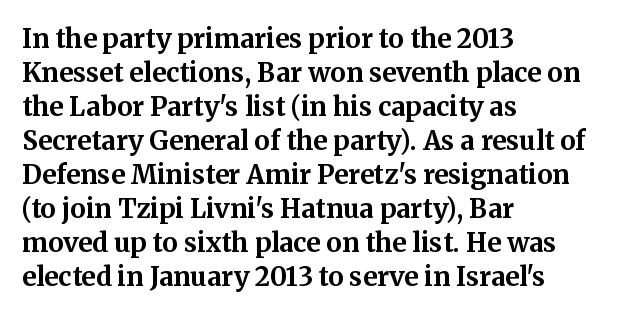
{"italic": "no", "bold": "yes", "underline": "no", "align": "left", "line_spacing": "normal", "line_spacing_ratio": 1.31, "letter_spacing": "normal", "letter_spacing_em": 0.0, "glyph_px": 26}
